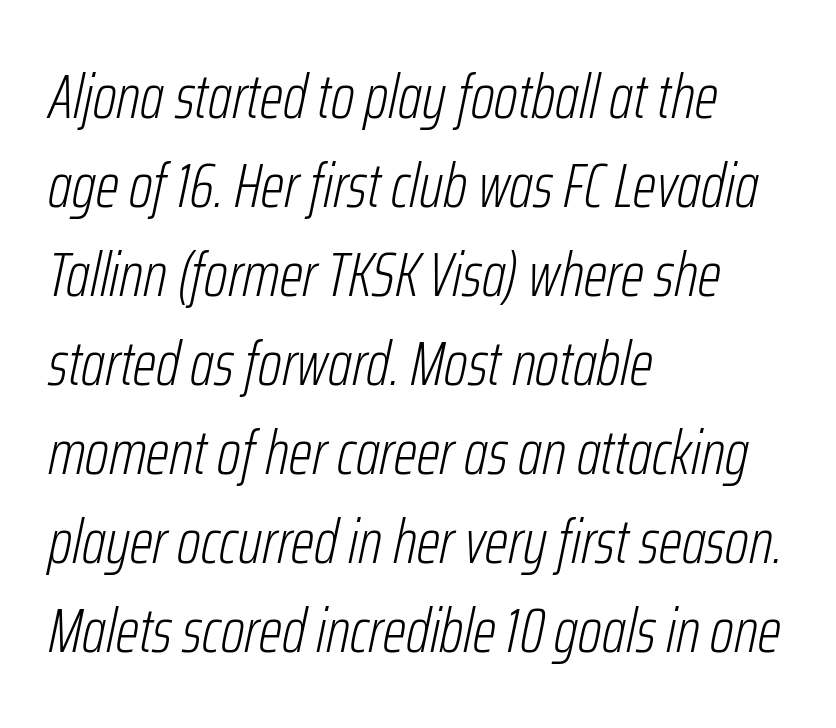
If you drew a ruler down the left edge, every line would touch it. The typography opts for an oblique posture over an upright one. These lines are rendered in a variable-pitch font. A bare baseline throughout the passage. Caption: face not bold, strokes unweighted. Vertically, the passage feels balanced, rows spaced as you'd expect.
